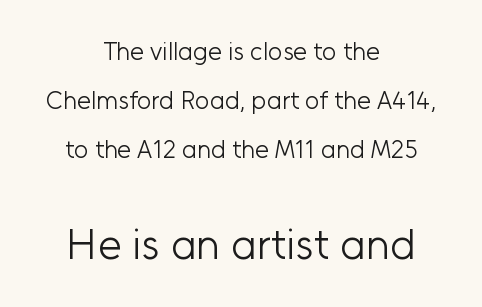
{"serif": "no", "italic": "no", "bold": "no", "weight": "light", "width": "normal", "stroke_contrast": "low", "x_height": "medium", "monospaced": "no", "underline": "no", "align": "center", "line_spacing": "loose", "line_spacing_ratio": 1.97, "letter_spacing": "normal", "letter_spacing_em": 0.0, "larger_block": "second", "size_ratio": 1.72, "glyph_px": 43}
